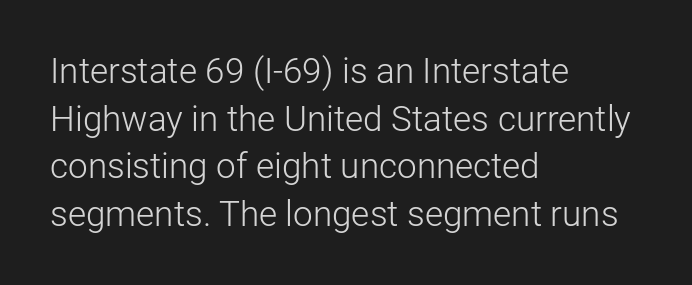
The lines in this sample share a left origin and differ only in where they stop. The area under the type is left untouched. Nope, not italic — everything's standing straight. The cut favours lightness, reaching ordinary text weight at its darkest.
